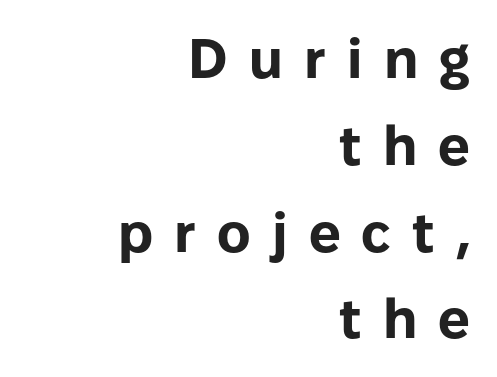
{"serif": "no", "italic": "no", "bold": "yes", "weight": "bold", "width": "normal", "stroke_contrast": "low", "x_height": "medium", "monospaced": "no", "underline": "no", "align": "right", "line_spacing": "normal", "line_spacing_ratio": 1.55, "letter_spacing": "wide", "letter_spacing_em": 0.38, "glyph_px": 56}
